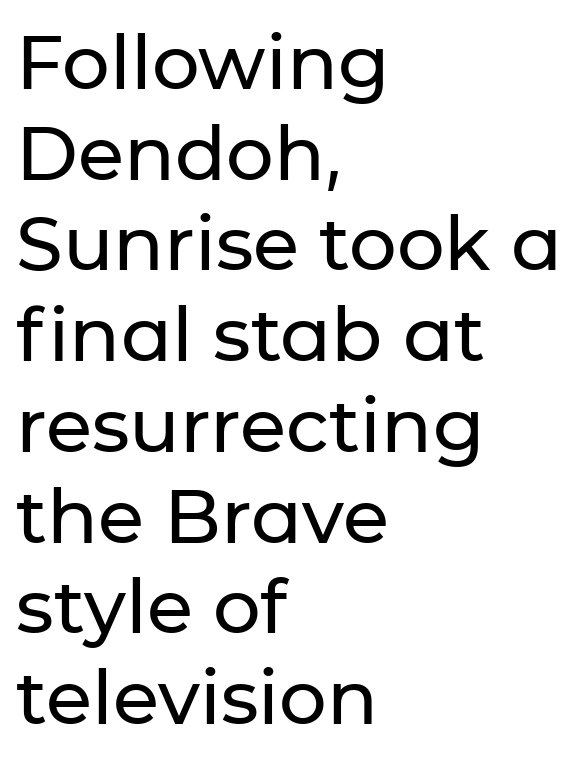
{"serif": "no", "italic": "no", "width": "normal", "stroke_contrast": "low", "x_height": "medium", "monospaced": "no", "underline": "no", "align": "left", "line_spacing_ratio": 1.21, "letter_spacing": "normal", "letter_spacing_em": 0.0, "glyph_px": 75}
